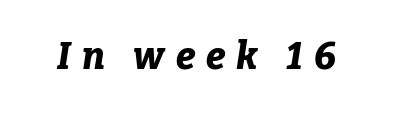
Yep, that's italic — everything's leaning. Here the glyphs are tracked loosely, breaking word shapes into spaced letters. A full-strength bold gives these letters their thick strokes. Glance below the letters and you will spot only blank space. The letters advance in unequal steps, a hallmark of proportional type.
